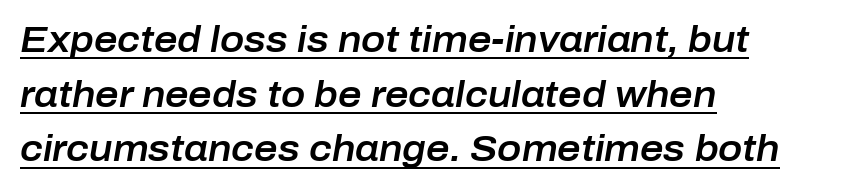
{"italic": "yes", "lean": "right", "slant_degrees": 10, "width": "normal", "stroke_contrast": "low", "x_height": "medium", "monospaced": "no", "underline": "yes", "align": "left", "line_spacing": "normal", "line_spacing_ratio": 1.52, "letter_spacing": "normal", "letter_spacing_em": 0.0, "glyph_px": 36}
